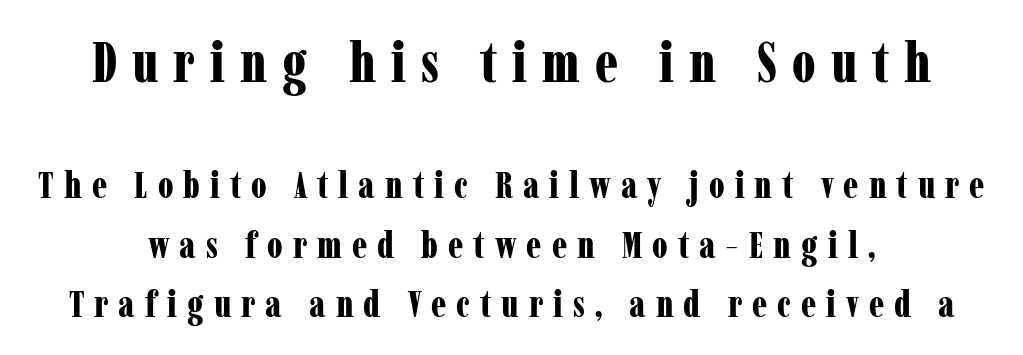
Is the letter spacing exaggerated? Yes — the characters are pushed far apart. Glance below the letters and you will spot only blank space. Is the type bold? Yes — the strokes are clearly thick and heavy. The designer went with a serif here, giving each stem small feet.
